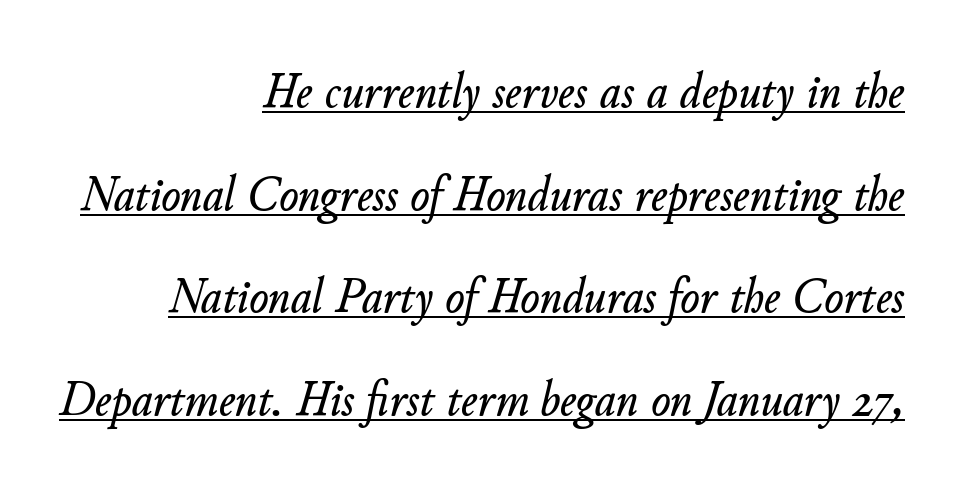
Horizontal alignment here is rightward, an uncommon choice for prose. The block of text is sparse from top to bottom, with ample space between rows. A typesetter would call this proportional, since set widths differ per character. The string is rendered with underlining switched on.
